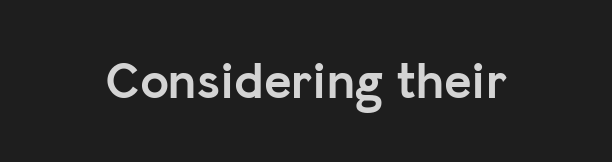
{"serif": "no", "italic": "no", "bold": "yes", "weight": "semibold", "width": "normal", "stroke_contrast": "low", "x_height": "medium", "monospaced": "no", "underline": "no", "letter_spacing": "normal", "letter_spacing_em": 0.0, "glyph_px": 52}
